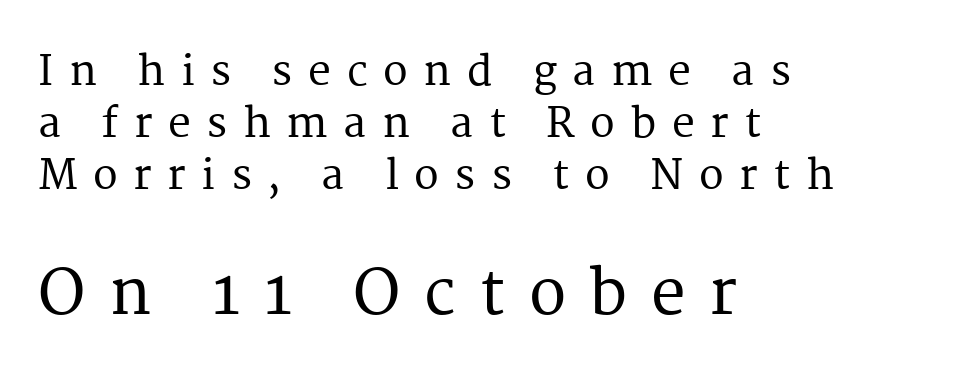
{"serif": "yes", "italic": "no", "width": "normal", "stroke_contrast": "medium", "x_height": "medium", "monospaced": "no", "underline": "no", "align": "left", "line_spacing": "normal", "line_spacing_ratio": 1.27, "letter_spacing": "wide", "letter_spacing_em": 0.38, "larger_block": "second", "size_ratio": 1.51, "glyph_px": 62}
